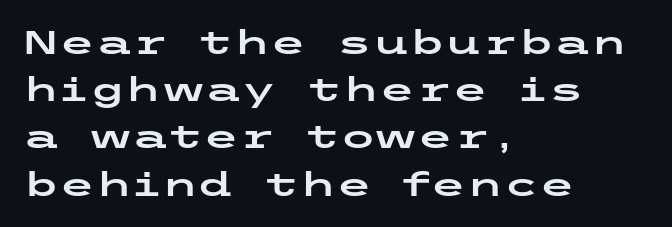
Q: Is the text italic (slanted)? A: No, it is upright.
Q: Is the typeface a serif or a sans-serif typeface? A: Sans-serif.
Q: Is the text underlined? A: No.
Q: How is the paragraph aligned? A: Left-aligned.
Q: Is the spacing between letters normal or unusually wide? A: Normal.
Q: Is the spacing between lines tight, normal or loose? A: Normal.
Q: Width (condensed, normal, or wide)? A: Wide.
Q: Stroke contrast? A: Low.
Q: x-height? A: Medium.
